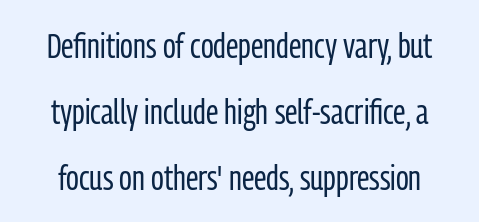
Q: Is the text bold? A: No.
Q: Is the text italic (slanted)? A: No, it is upright.
Q: Is the typeface a serif or a sans-serif typeface? A: Sans-serif.
Q: Is the text underlined? A: No.
Q: Is the spacing between letters normal or unusually wide? A: Normal.
Q: Width (condensed, normal, or wide)? A: Condensed.
Q: Stroke contrast? A: Low.
Q: x-height? A: Medium.
Q: Monospaced? A: No.
